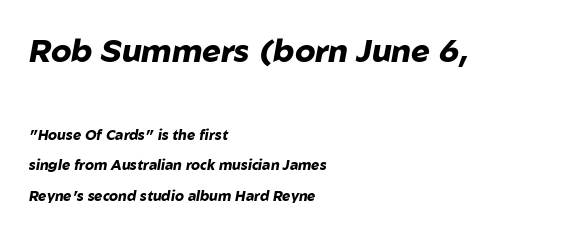
Block one is the big one; block two sits smaller underneath. The face used here has the dense, thick strokes of a bold. Reading down the column, the eye jumps a long way to each next line. Observe the lean: these are italic letterforms.
